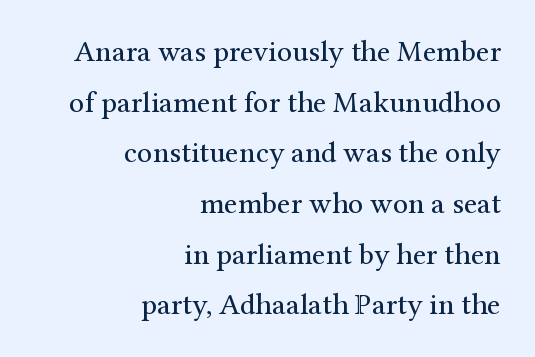
The image shows 30 px regular-weight serif type, upright; set right-aligned, normal line spacing (1.69x), normal letter spacing, not underlined; medium stroke contrast and a medium x-height.
